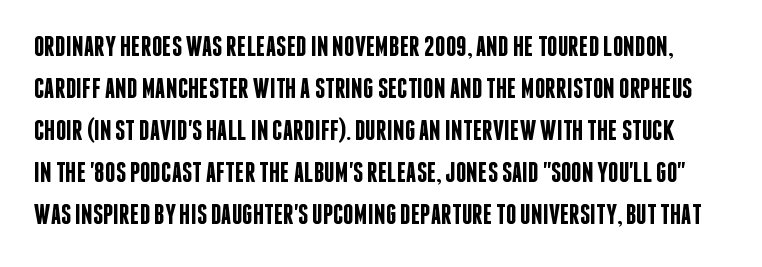
{"serif": "no", "italic": "no", "bold": "semi", "weight": "semibold", "width": "condensed", "stroke_contrast": "low", "x_height": "large", "monospaced": "no", "underline": "no", "line_spacing": "normal", "line_spacing_ratio": 1.45, "letter_spacing": "normal", "letter_spacing_em": 0.0, "glyph_px": 29}
